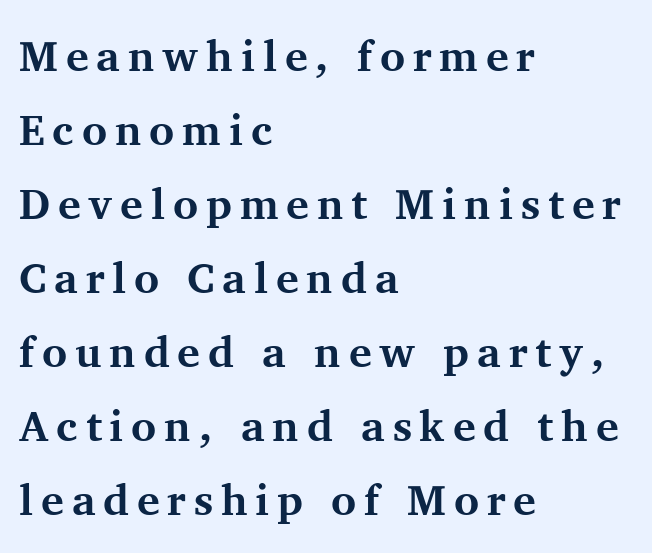
Think of a printed novel: that variable character pitch is what you see here. Typeset ragged right — the left edge is the straight one. No italicization has been applied; the sample stays upright. Does the type have serifs? Yes, each stem ends in a small foot. The typesetting leans heavy: a genuine bold. The zone under the glyphs is completely vacant.
